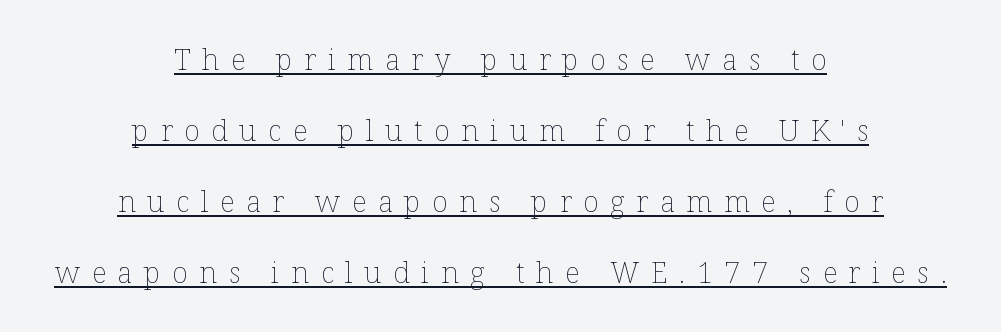
{"italic": "no", "bold": "no", "weight": "thin", "width": "normal", "stroke_contrast": "low", "x_height": "medium", "monospaced": "no", "underline": "yes", "align": "center", "line_spacing": "loose", "line_spacing_ratio": 2.45, "letter_spacing": "wide", "letter_spacing_em": 0.4, "glyph_px": 29}
